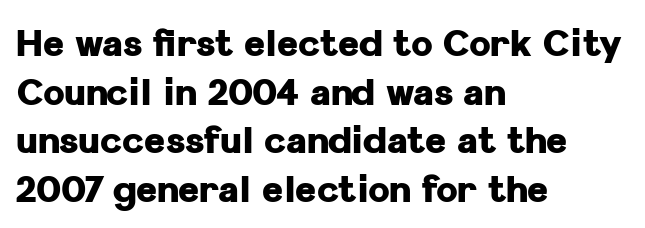
Think of a printed novel: that variable character pitch is what you see here. The lines in this sample share a left origin and differ only in where they stop. Does the weight exceed regular? Yes, all the way to bold. The font's upright variant was chosen for this text. Each row of text sits above clean, open space.
